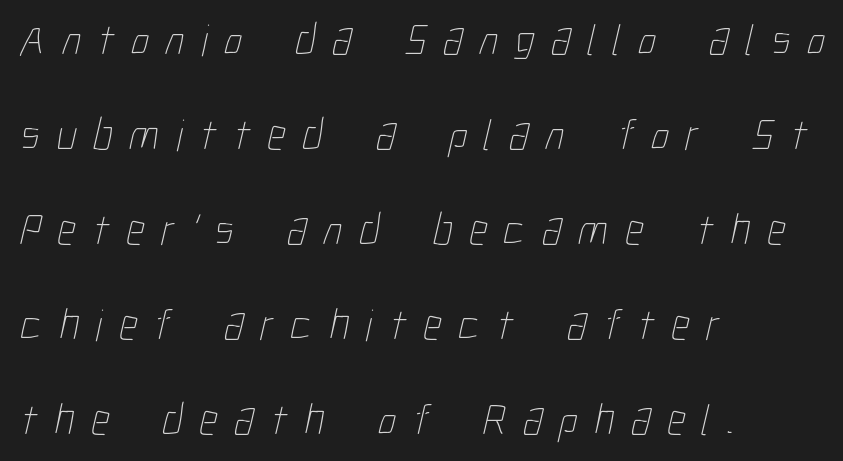
Clear beneath every line of the passage. This sample has the flowing, uneven cadence of proportional lettering. A typesetter would call this heavily tracked-out type. The strokes carry an ordinary text weight at most. The setting favours the left margin, as ordinary paragraphs usually do. What's the leading like? Stretched, with rows far apart.
